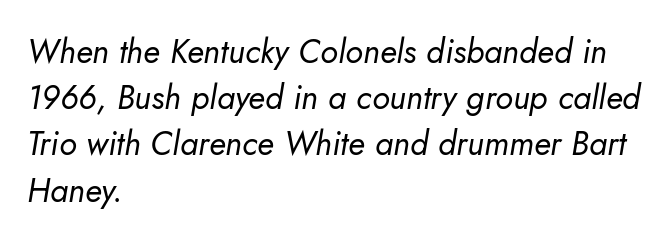
The image shows 33 px regular-weight type, italic (leaning right); set left-aligned, normal line spacing (1.4x), normal letter spacing, not underlined; low stroke contrast and a small x-height.
